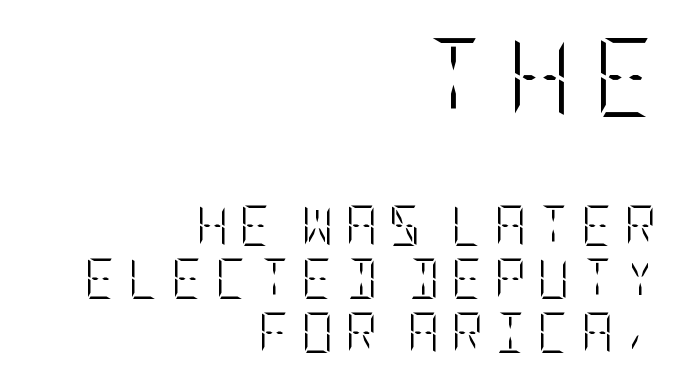
Q: Is the text bold? A: No.
Q: Is the text italic (slanted)? A: No, it is upright.
Q: Is the text underlined? A: No.
Q: How is the paragraph aligned? A: Right-aligned.
Q: Is the spacing between letters normal or unusually wide? A: Unusually wide.
Q: Is the spacing between lines tight, normal or loose? A: Normal.
Q: Which block of text is set in a larger size, the first (top) or the second (bottom)? A: The first (top) one.
Q: Width (condensed, normal, or wide)? A: Condensed.
Q: Stroke contrast? A: Low.
Q: x-height? A: Large.
